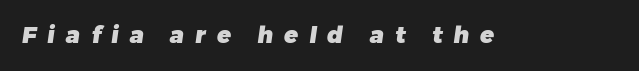
{"bold": "yes", "underline": "no", "letter_spacing": "wide", "letter_spacing_em": 0.47, "glyph_px": 23}
